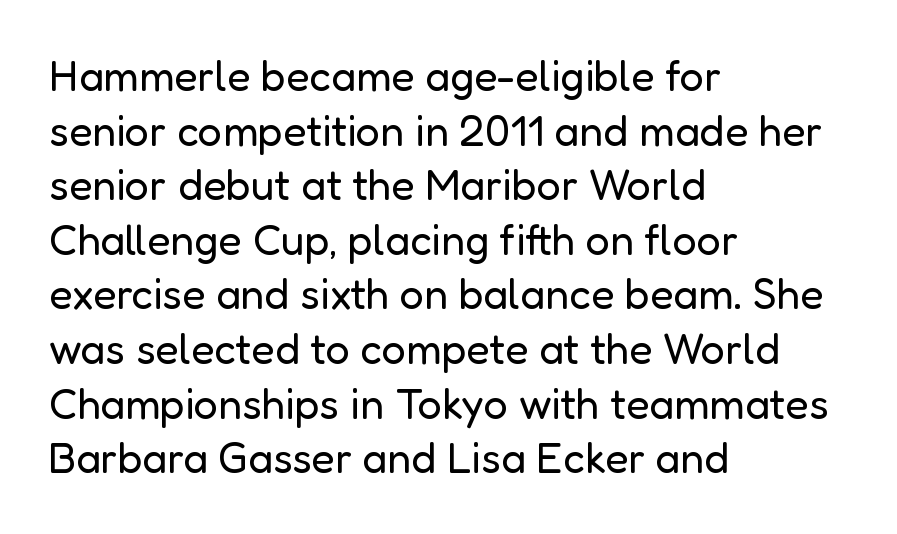
The image shows 43 px regular-weight sans-serif type, upright; set left-aligned, normal line spacing (1.27x), normal letter spacing, not underlined; low stroke contrast and a medium x-height.
